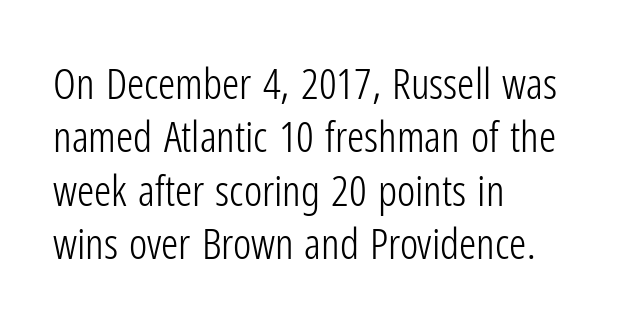
The passage is arranged the way most books set body copy — flush left. Serifs: no, the terminals of the letterforms are clean. Inter-character spacing is left at the font's built-in metrics. A roman cut, with each character standing at attention.
